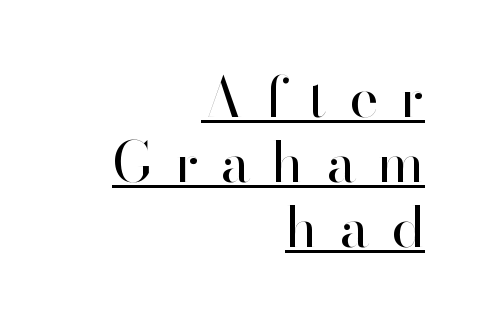
Q: Is the text bold? A: No.
Q: Is the text italic (slanted)? A: No, it is upright.
Q: Is the typeface a serif or a sans-serif typeface? A: Sans-serif.
Q: Is the text underlined? A: Yes.
Q: How is the paragraph aligned? A: Right-aligned.
Q: Is the spacing between letters normal or unusually wide? A: Unusually wide.
Q: Width (condensed, normal, or wide)? A: Normal.
Q: Stroke contrast? A: High.
Q: x-height? A: Small.
Q: Monospaced? A: No.
